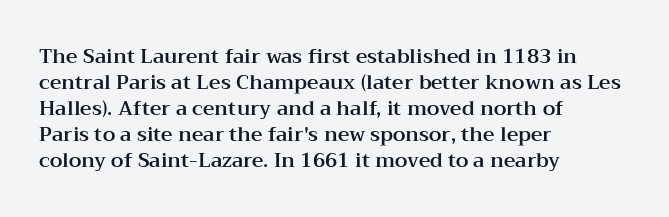
The letterforms sit shoulder to shoulder at normal distance. The lines in this sample share a left origin and differ only in where they stop. Lines of text with bare space underneath. This sample keeps an unexceptional amount of space between lines. Upright lettering throughout.
